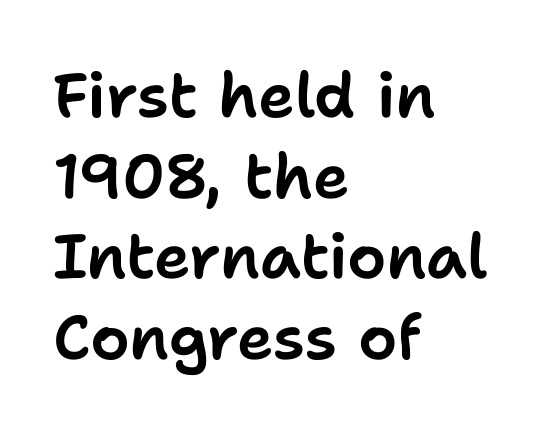
A typesetter would mark this as roman, not italic. The glyphs in this specimen are sans serif. Summary of vertical rhythm: regular, with standard interline spacing. A typesetter would call this proportional, since set widths differ per character.
